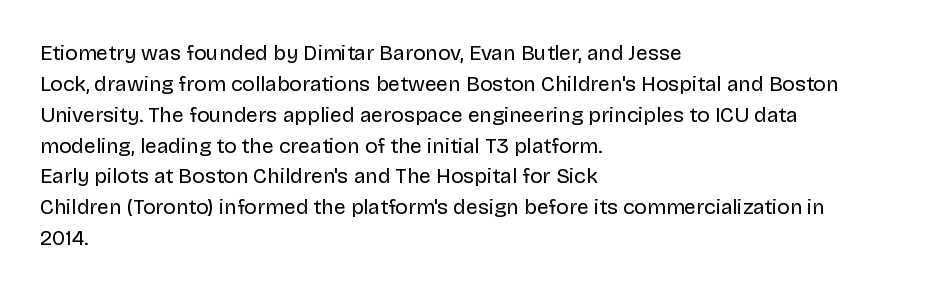
Q: Is the text bold? A: No.
Q: Is the text italic (slanted)? A: No, it is upright.
Q: Is the text underlined? A: No.
Q: How is the paragraph aligned? A: Left-aligned.
Q: Is the spacing between letters normal or unusually wide? A: Normal.
Q: Is the spacing between lines tight, normal or loose? A: Normal.
